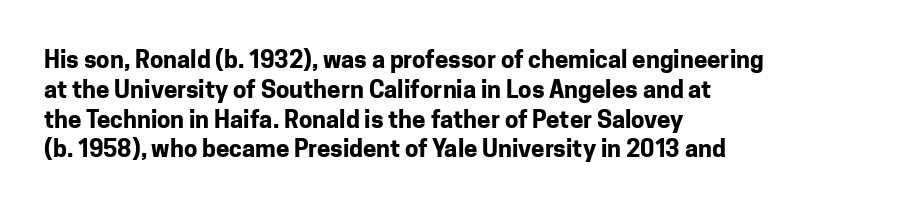
{"italic": "no", "bold": "yes", "underline": "no", "align": "left", "line_spacing_ratio": 1.24, "letter_spacing": "normal", "letter_spacing_em": 0.0, "glyph_px": 24}
